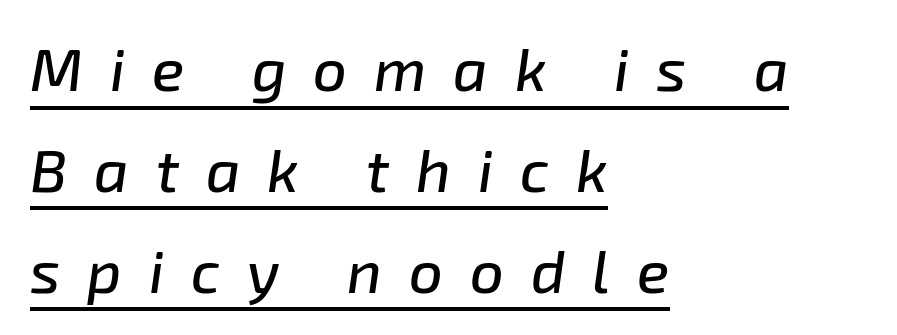
Q: Is the text italic (slanted)? A: Yes, it leans right by about 8 degrees.
Q: Is the text underlined? A: Yes.
Q: How is the paragraph aligned? A: Left-aligned.
Q: Is the spacing between letters normal or unusually wide? A: Unusually wide.
Q: Is the spacing between lines tight, normal or loose? A: Normal.
Q: Width (condensed, normal, or wide)? A: Normal.
Q: Stroke contrast? A: Low.
Q: x-height? A: Medium.
Q: Monospaced? A: No.
